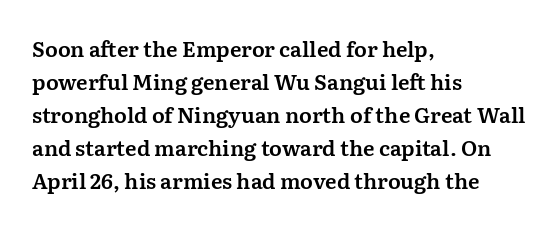
Q: Is the text italic (slanted)? A: No, it is upright.
Q: Is the text underlined? A: No.
Q: How is the paragraph aligned? A: Left-aligned.
Q: Is the spacing between letters normal or unusually wide? A: Normal.
Q: Is the spacing between lines tight, normal or loose? A: Normal.
